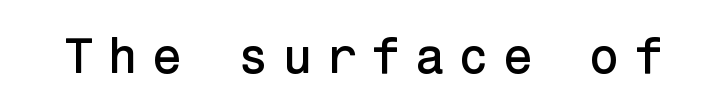
The image shows 50 px sans-serif type, upright; set unusually wide letter spacing (+0.26 em), not underlined; low stroke contrast and a medium x-height.
